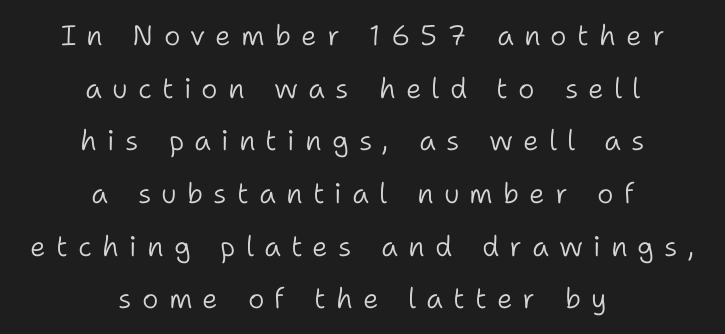
The image shows 28 px light sans-serif type, upright; set centered, line spacing 1.88x, unusually wide letter spacing (+0.36 em), not underlined; low stroke contrast and a medium x-height.
